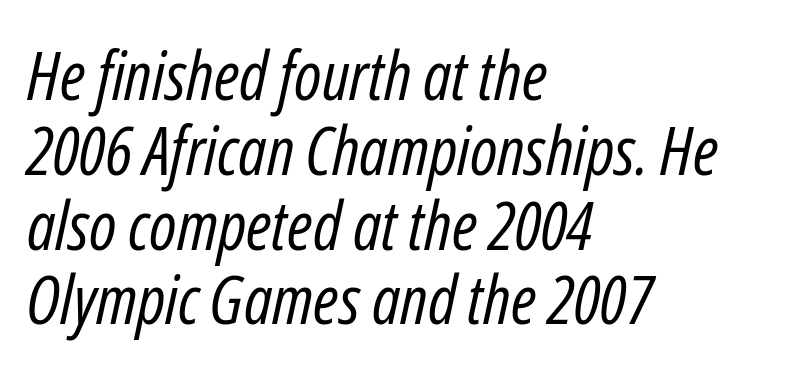
The image shows 68 px regular-weight, condensed type, italic (leaning right); set left-aligned, tight line spacing (1.1x), normal letter spacing, not underlined; low stroke contrast and a medium x-height.
